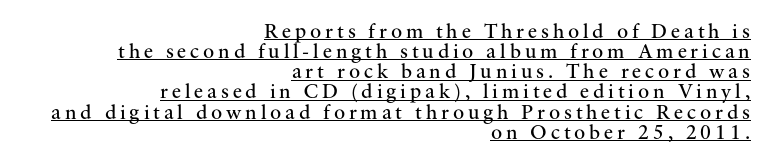
{"italic": "no", "bold": "no", "underline": "yes", "align": "right", "line_spacing": "tight", "line_spacing_ratio": 0.96, "glyph_px": 21}
